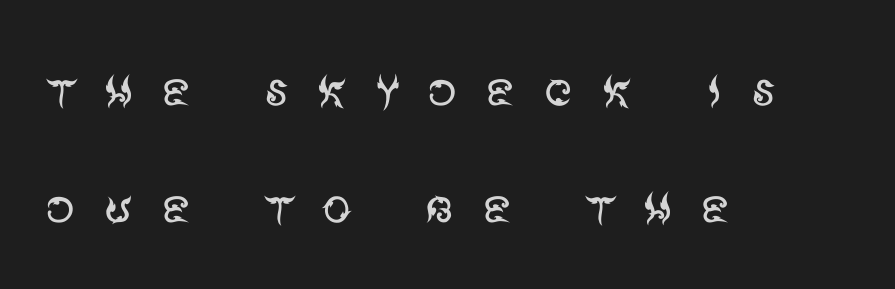
{"serif": "no", "italic": "no", "bold": "no", "weight": "regular", "width": "normal", "stroke_contrast": "medium", "x_height": "large", "monospaced": "no", "underline": "no", "align": "left", "line_spacing": "loose", "line_spacing_ratio": 1.98, "letter_spacing": "wide", "letter_spacing_em": 0.46, "glyph_px": 59}
